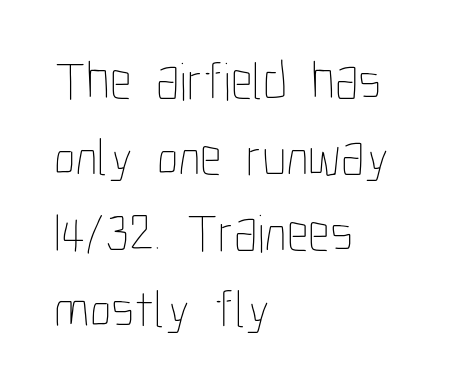
Tracking here is standard; glyphs follow each other at the usual distance. The characters are drawn with everyday or finer stroke widths. Teacher's note: observe the even left margin — that is flush-left alignment. The rendering uses natural spacing where letterforms have individual widths. Normally led — the rows are evenly, conventionally spaced.
